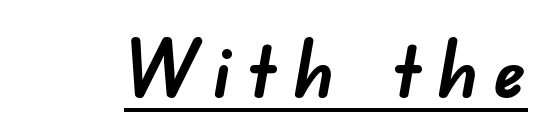
These lines are rendered in a variable-pitch font. Every letter is thick-stroked: bold, no question. Each line of the rendering has a horizontal stroke beneath the glyphs. This sample uses a sans-serif face.
